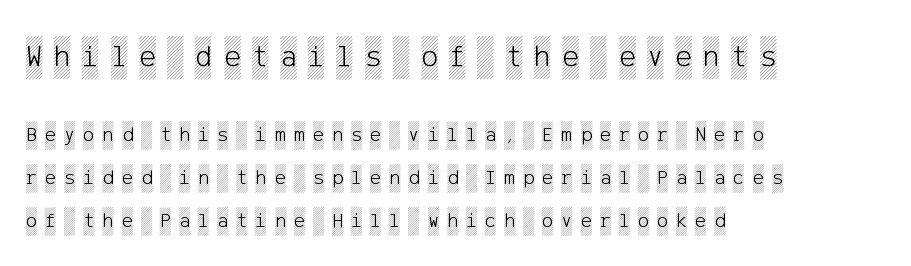
{"italic": "no", "width": "condensed", "x_height": "large", "underline": "no", "align": "left", "line_spacing": "loose", "line_spacing_ratio": 2.04, "letter_spacing": "wide", "letter_spacing_em": 0.38, "larger_block": "first", "size_ratio": 1.48, "glyph_px": 31}
